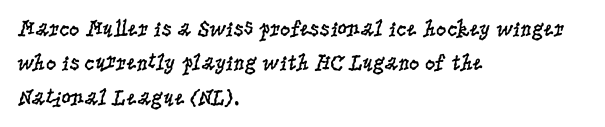
Observe the ordinary spacing: letters are neighbours, not strangers. Only glyphs here, with clear space below each row. Honestly, the row spacing looks completely unremarkable. No letter is thick-stroked: the sample isn't bold.
